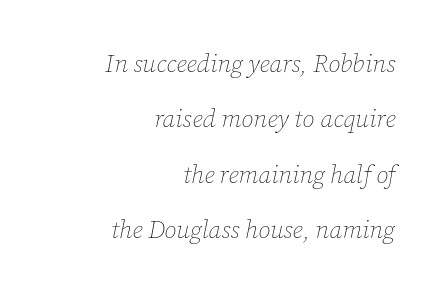
Q: Is the text bold? A: No.
Q: Is the text italic (slanted)? A: Yes, it leans right by about 12 degrees.
Q: Is the text underlined? A: No.
Q: How is the paragraph aligned? A: Right-aligned.
Q: Is the spacing between letters normal or unusually wide? A: Normal.
Q: Is the spacing between lines tight, normal or loose? A: Loose.
